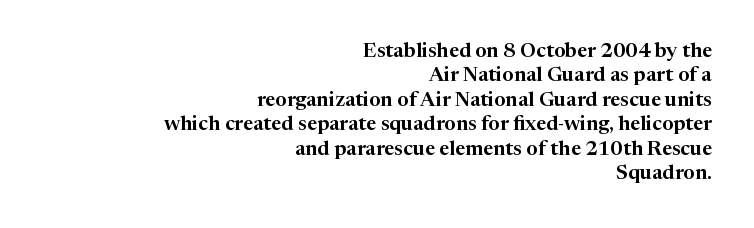
Q: Is the text italic (slanted)? A: No, it is upright.
Q: Is the text underlined? A: No.
Q: How is the paragraph aligned? A: Right-aligned.
Q: Is the spacing between letters normal or unusually wide? A: Normal.
